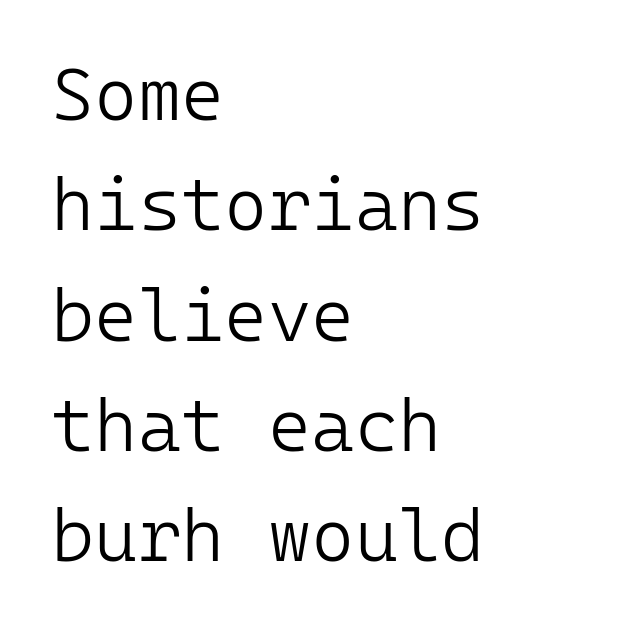
The image shows 74 px light sans-serif type, upright, monospaced; set left-aligned, normal line spacing (1.49x), normal letter spacing, not underlined; low stroke contrast and a medium x-height.
